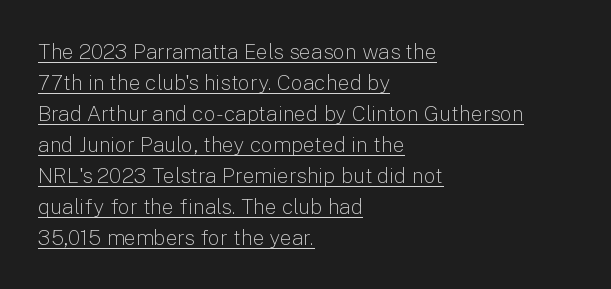
Q: Is the text bold? A: No.
Q: Is the text italic (slanted)? A: No, it is upright.
Q: Is the text underlined? A: Yes.
Q: How is the paragraph aligned? A: Left-aligned.
Q: Is the spacing between letters normal or unusually wide? A: Normal.
Q: Is the spacing between lines tight, normal or loose? A: Normal.
